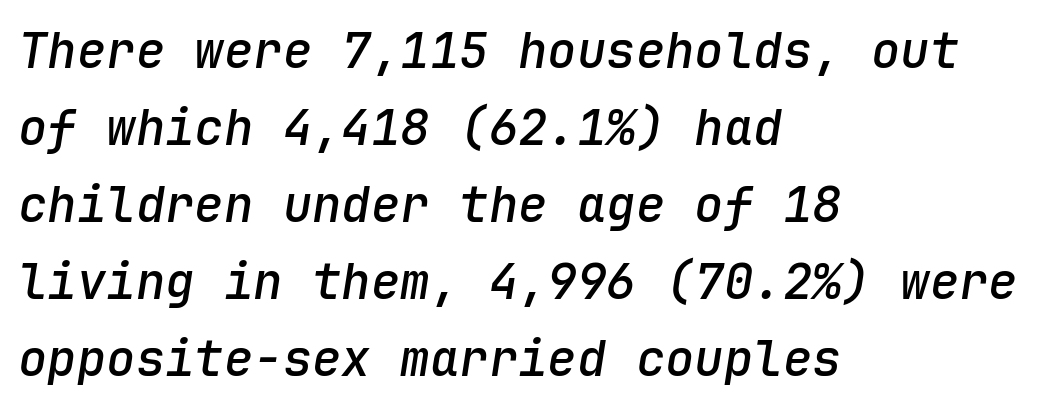
Compared with typical paragraphs, the rows here are spaced about the same. Each word holds together tightly as a unit, with standard inter-letter gaps. What weight is shown? A semibold, between regular and bold. Reading down the block, your eye returns to a fixed left position each line. If you drew a line through each stem, it would be angled.
